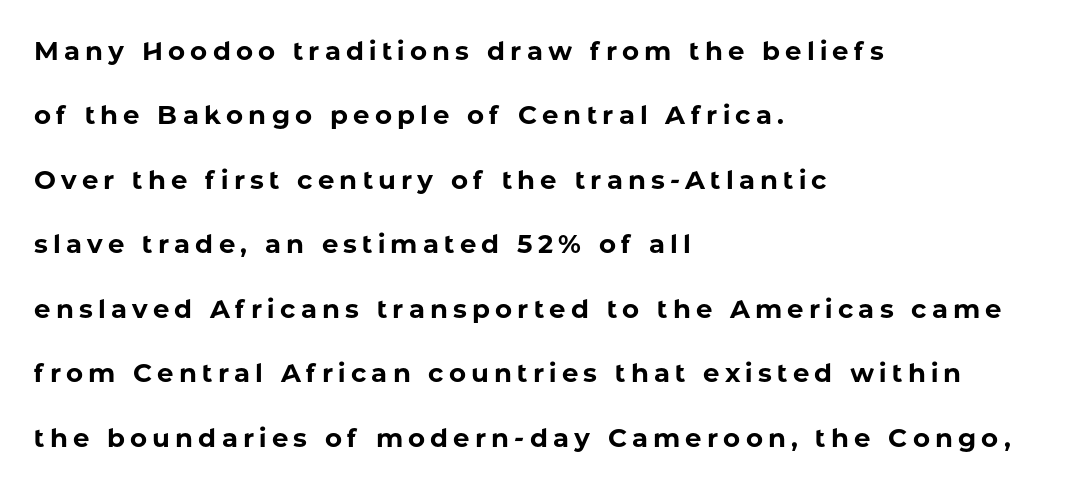
Q: Is the text bold? A: Yes.
Q: Is the text italic (slanted)? A: No, it is upright.
Q: Is the text underlined? A: No.
Q: How is the paragraph aligned? A: Left-aligned.
Q: Is the spacing between letters normal or unusually wide? A: Unusually wide.
Q: Is the spacing between lines tight, normal or loose? A: Loose.
